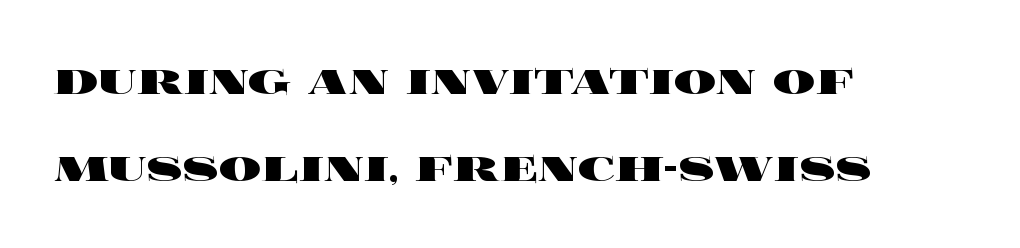
Letters rest on an invisible, unmarked baseline. This sample has the flowing, uneven cadence of proportional lettering. The characters look thick and weighty, a clear bold. The rag falls on the right side of this text block. Rendered with straight, roman letterforms. Leading matches the norm, producing a regular column.
